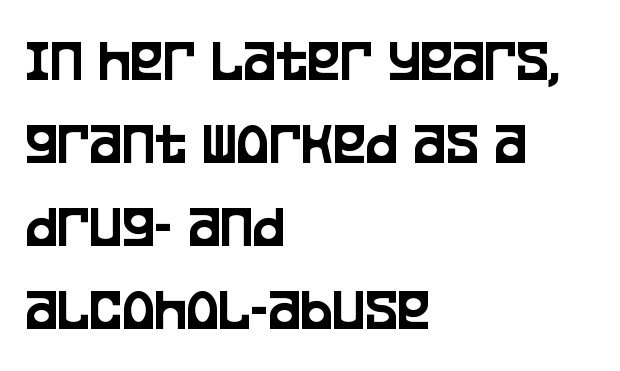
These lines are rendered in a variable-pitch font. Note: no serifs on the glyphs. These lines are set flush left with a ragged right edge. Glance below the letters and you will spot only blank space. Line spacing here is normal. Look at the tracking — it's just the regular setting, nothing added.
